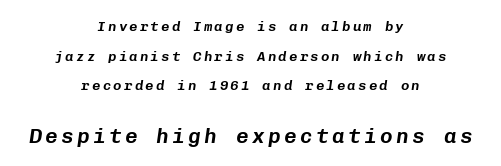
The image shows 21 px text type, italic (leaning right); set centered, loose line spacing (2.12x), not underlined; the second (bottom) block is 1.5x larger.
